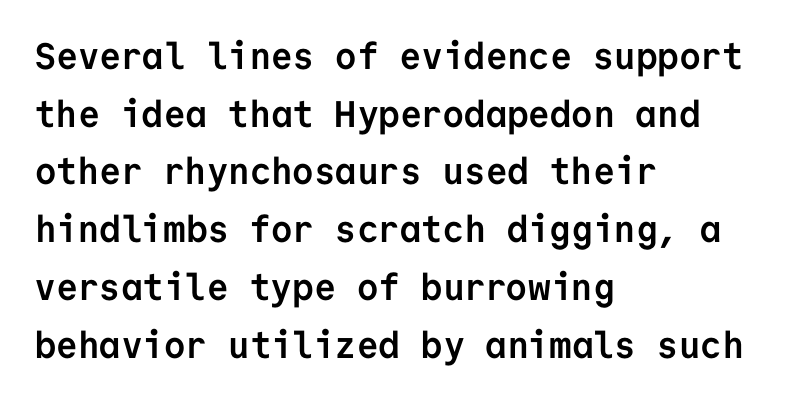
The image shows 37 px semibold sans-serif type, upright, monospaced; set left-aligned, normal line spacing (1.56x), normal letter spacing, not underlined; low stroke contrast and a medium x-height.
